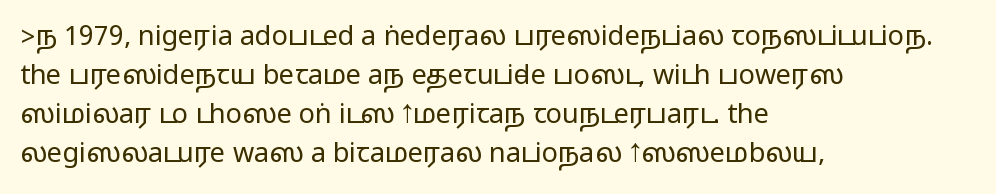
The image shows 27 px text type, upright; set left-aligned, normal line spacing (1.44x), normal letter spacing, not underlined.
